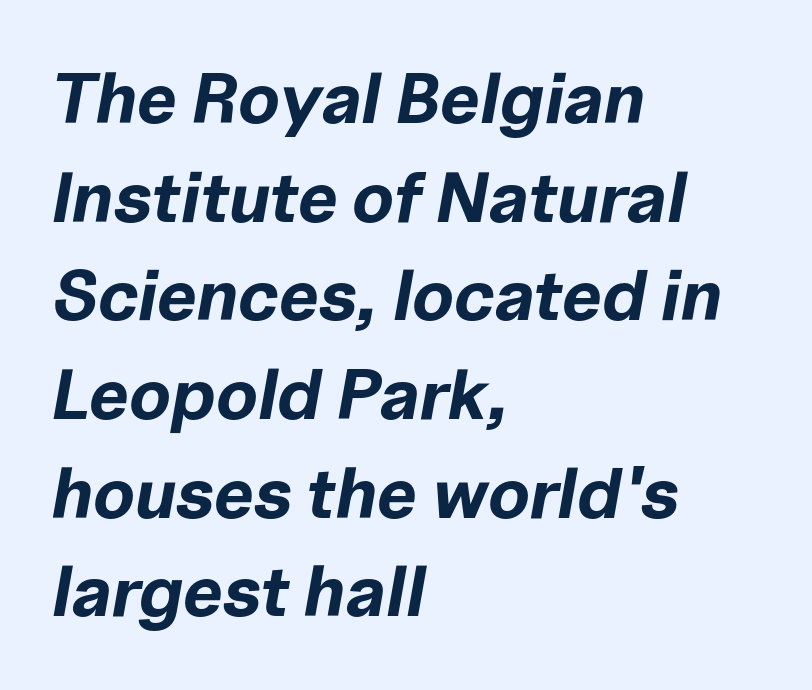
{"italic": "yes", "lean": "right", "slant_degrees": 10, "bold": "yes", "weight": "bold", "width": "normal", "stroke_contrast": "low", "x_height": "medium", "monospaced": "no", "underline": "no", "align": "left", "line_spacing": "normal", "line_spacing_ratio": 1.39, "letter_spacing": "normal", "letter_spacing_em": 0.0, "glyph_px": 71}
